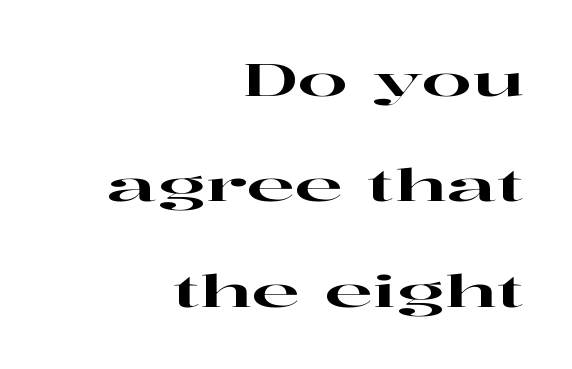
The characters display serif detailing at their extremities. The lines in this sample share a right terminus and differ only in where they begin. Varying glyph widths throughout — classic text-font behaviour. The block of text is sparse from top to bottom, with ample space between rows. The words here are not underlined.
